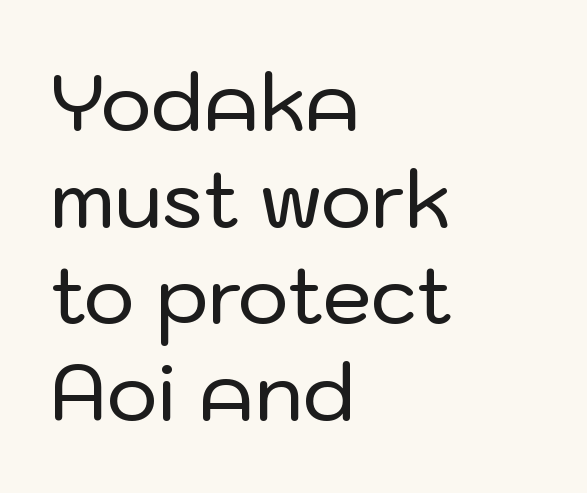
The image shows 78 px sans-serif type, upright; set left-aligned, line spacing 1.24x, normal letter spacing, not underlined; low stroke contrast and a medium x-height.
